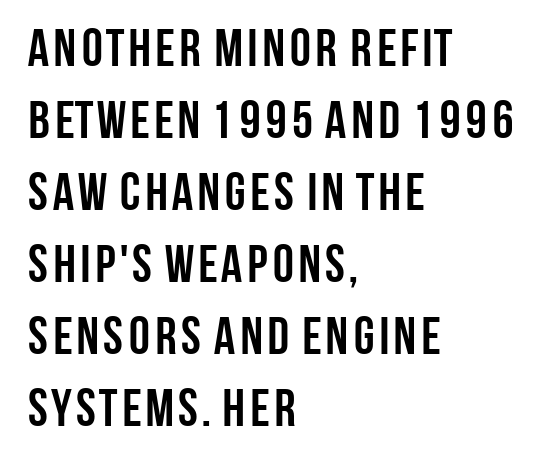
The image shows 53 px semibold, condensed sans-serif type, upright; set left-aligned, normal line spacing (1.36x), normal letter spacing, not underlined; low stroke contrast and a large x-height.
